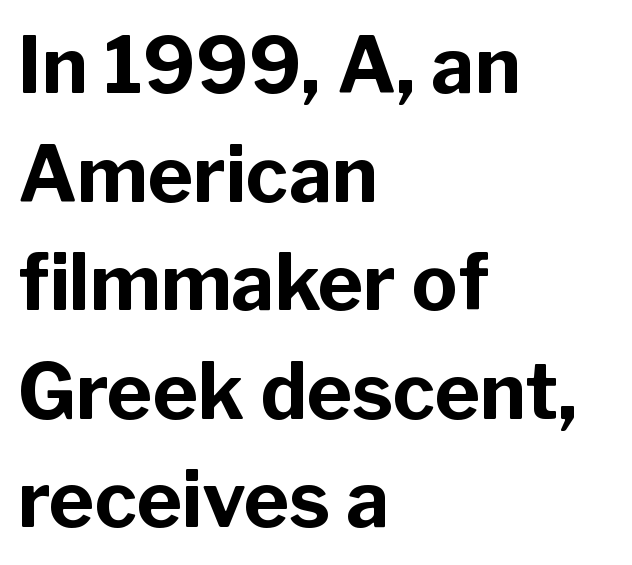
Q: Is the text bold? A: Yes.
Q: Is the text italic (slanted)? A: No, it is upright.
Q: Is the typeface a serif or a sans-serif typeface? A: Sans-serif.
Q: Is the text underlined? A: No.
Q: How is the paragraph aligned? A: Left-aligned.
Q: Is the spacing between letters normal or unusually wide? A: Normal.
Q: Is the spacing between lines tight, normal or loose? A: Normal.
Q: Width (condensed, normal, or wide)? A: Normal.
Q: Stroke contrast? A: Low.
Q: x-height? A: Medium.
Q: Monospaced? A: No.
